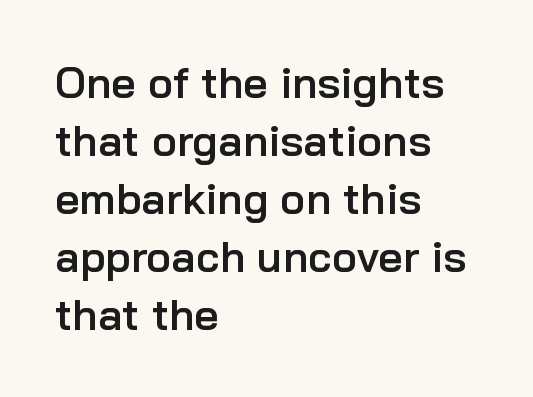
Q: Is the text bold? A: Semi-bold.
Q: Is the text italic (slanted)? A: No, it is upright.
Q: Is the typeface a serif or a sans-serif typeface? A: Sans-serif.
Q: Is the text underlined? A: No.
Q: How is the paragraph aligned? A: Left-aligned.
Q: Is the spacing between letters normal or unusually wide? A: Normal.
Q: Is the spacing between lines tight, normal or loose? A: Normal.
Q: Width (condensed, normal, or wide)? A: Normal.
Q: Stroke contrast? A: Low.
Q: x-height? A: Medium.
Q: Monospaced? A: No.
